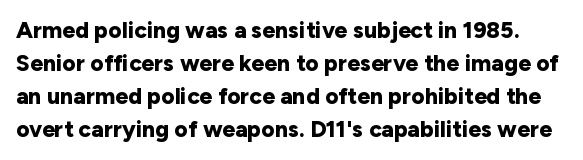
Q: Is the text bold? A: Yes.
Q: Is the text italic (slanted)? A: No, it is upright.
Q: Is the text underlined? A: No.
Q: Is the spacing between letters normal or unusually wide? A: Normal.
Q: Is the spacing between lines tight, normal or loose? A: Normal.
